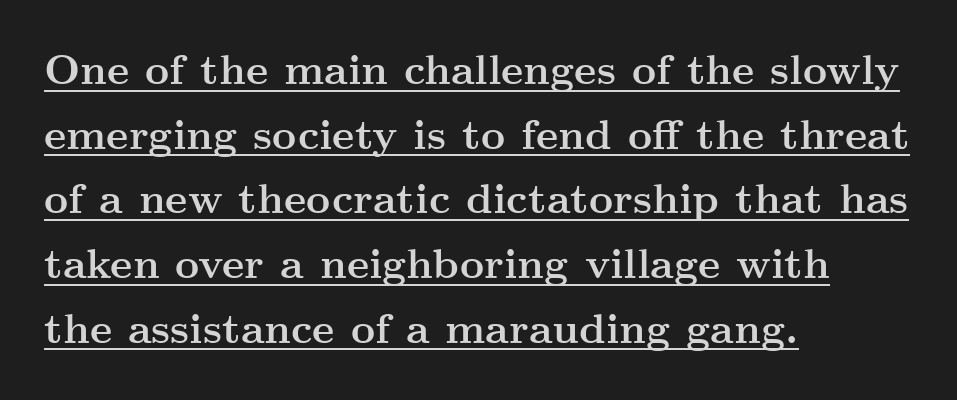
Think of a printed novel: that variable character pitch is what you see here. In CSS terms this would be text-align: left. Serifs: yes, visible at the terminals of the letterforms. The rendering uses a moderate line-height, typical for paragraphs. Spacing between characters is what you'd get straight out of the box.
